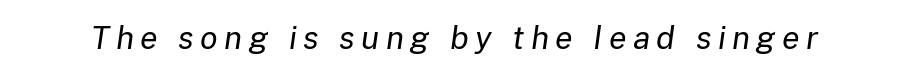
The image shows 32 px regular-weight type, italic (leaning right); set unusually wide letter spacing (+0.2 em), not underlined; low stroke contrast and a medium x-height.
